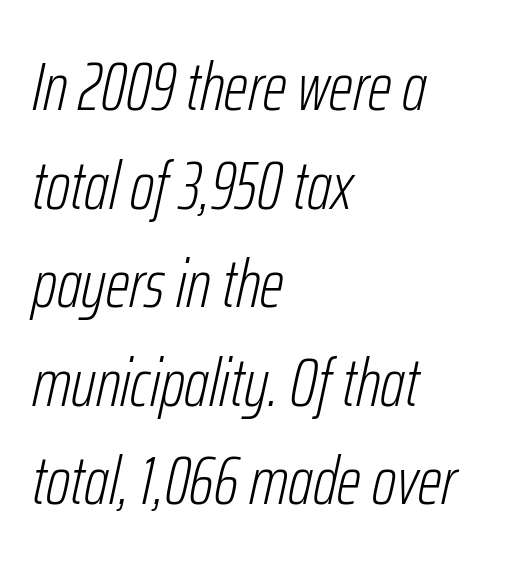
The image shows 68 px light, condensed type, italic (leaning right); set left-aligned, normal line spacing (1.45x), normal letter spacing, not underlined; low stroke contrast and a medium x-height.
